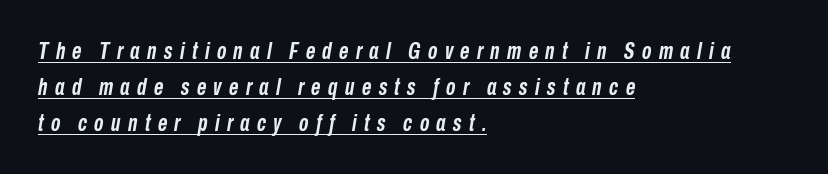
{"italic": "yes", "lean": "right", "slant_degrees": 10, "bold": "yes", "underline": "yes", "align": "left", "line_spacing": "normal", "line_spacing_ratio": 1.56, "letter_spacing": "wide", "letter_spacing_em": 0.32, "glyph_px": 23}
